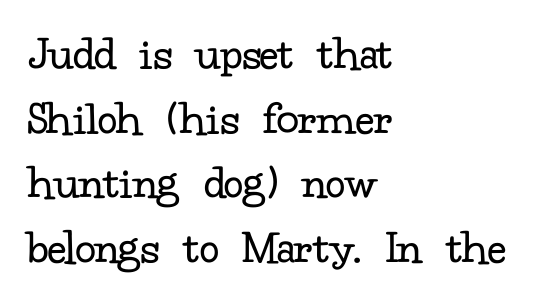
{"serif": "yes", "italic": "no", "bold": "no", "weight": "regular", "width": "normal", "stroke_contrast": "low", "x_height": "small", "monospaced": "no", "underline": "no", "align": "left", "line_spacing": "normal", "line_spacing_ratio": 1.32, "letter_spacing": "normal", "letter_spacing_em": 0.0, "glyph_px": 49}
